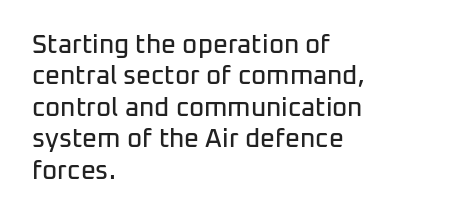
Q: Is the text italic (slanted)? A: No, it is upright.
Q: Is the text underlined? A: No.
Q: How is the paragraph aligned? A: Left-aligned.
Q: Is the spacing between letters normal or unusually wide? A: Normal.
